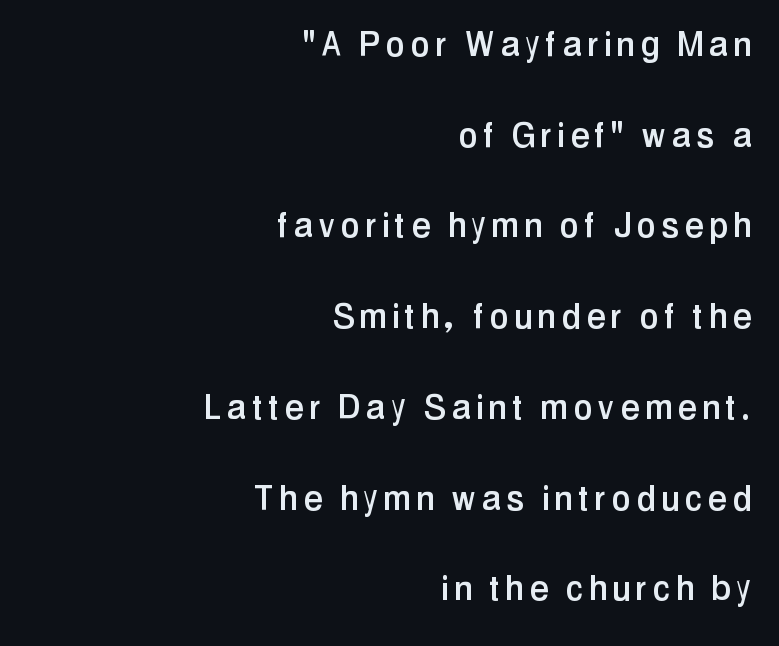
{"serif": "no", "italic": "no", "width": "condensed", "stroke_contrast": "low", "x_height": "medium", "monospaced": "no", "underline": "no", "align": "right", "line_spacing": "loose", "line_spacing_ratio": 2.16, "glyph_px": 42}
